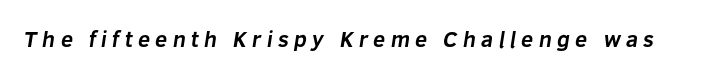
Compared with an ordinary text face, these strokes are far heavier — a full bold. Substantial extra tracking has been applied to these lines. The zone under the glyphs is completely vacant.
